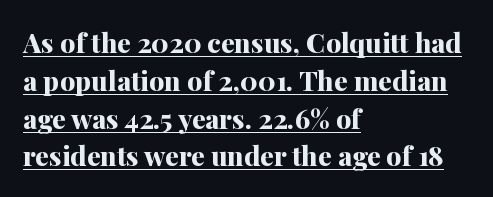
The image shows 27 px bold type, upright; set left-aligned, normal line spacing (1.4x), normal letter spacing, underlined.
